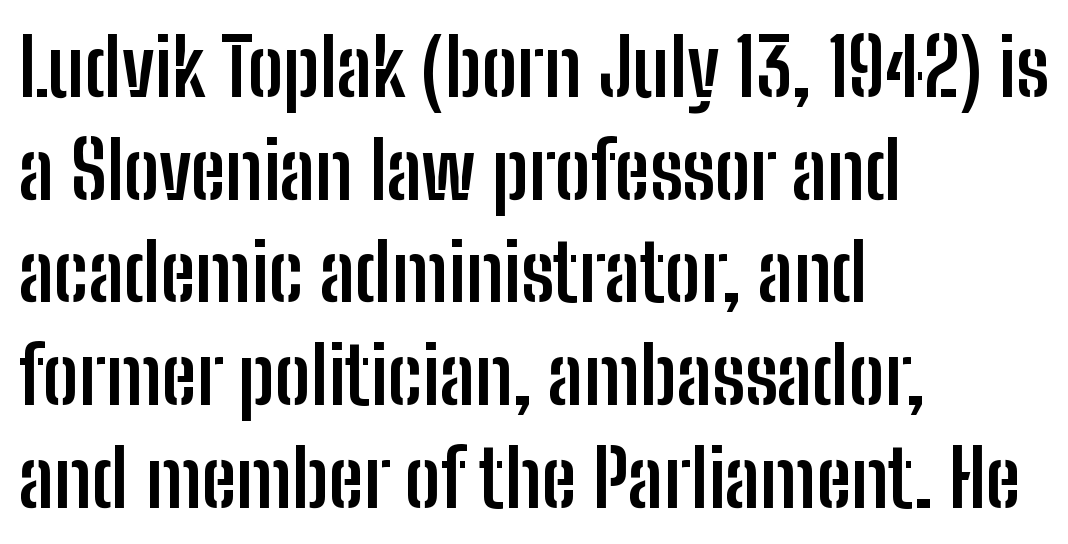
{"serif": "no", "italic": "no", "bold": "yes", "weight": "semibold", "width": "condensed", "stroke_contrast": "low", "x_height": "medium", "monospaced": "no", "underline": "no", "align": "left", "line_spacing": "normal", "line_spacing_ratio": 1.3, "letter_spacing": "normal", "letter_spacing_em": 0.0, "glyph_px": 79}
